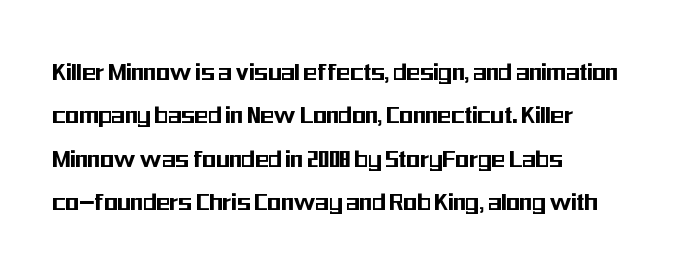
Alignment: flush left. These lines were composed using upright roman letters. These lines are rendered in a variable-pitch font. Nothing sits at the stroke ends, so this counts as sans-serif. The tracking reads as untouched default to a designer's eye. What's the leading like? Ordinary, nothing unusual.
